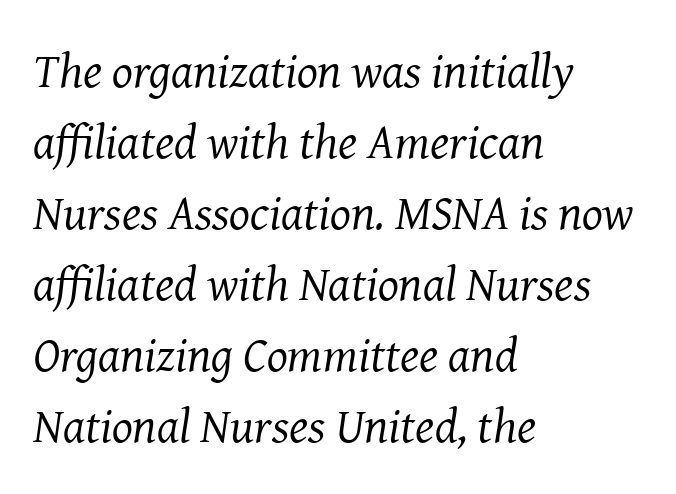
Q: Is the text bold? A: No.
Q: Is the text italic (slanted)? A: Yes, it leans right by about 8 degrees.
Q: Is the typeface a serif or a sans-serif typeface? A: Serif.
Q: Is the text underlined? A: No.
Q: How is the paragraph aligned? A: Left-aligned.
Q: Is the spacing between letters normal or unusually wide? A: Normal.
Q: Is the spacing between lines tight, normal or loose? A: Normal.
Q: Width (condensed, normal, or wide)? A: Normal.
Q: Stroke contrast? A: Medium.
Q: x-height? A: Medium.
Q: Monospaced? A: No.
